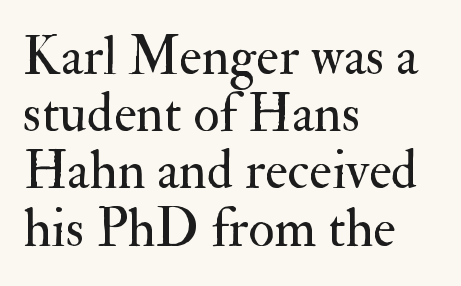
{"serif": "yes", "italic": "no", "bold": "no", "weight": "regular", "width": "normal", "stroke_contrast": "medium", "x_height": "small", "monospaced": "no", "underline": "no", "align": "left", "line_spacing": "tight", "line_spacing_ratio": 1.06, "letter_spacing": "normal", "letter_spacing_em": 0.0, "glyph_px": 54}
